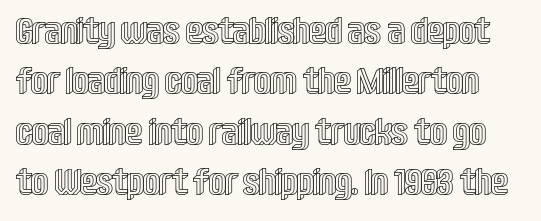
Descenders are the only things crossing below the line. Short note: letters normally spaced. Line spacing here is normal. The rendering uses natural spacing where letterforms have individual widths. Posture: upright roman.
